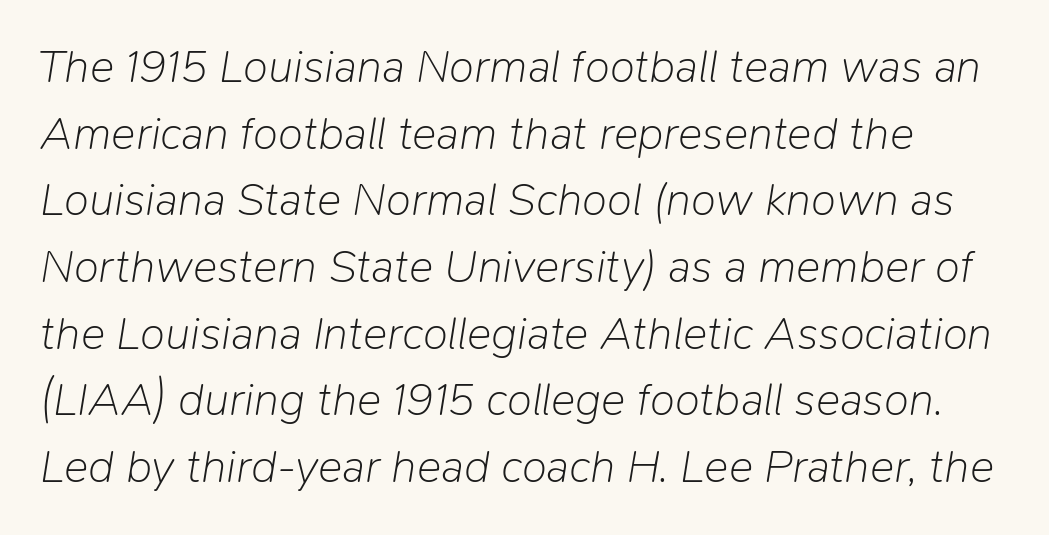
Q: Is the text bold? A: No.
Q: Is the text italic (slanted)? A: Yes, it leans right by about 9 degrees.
Q: Is the text underlined? A: No.
Q: Is the spacing between letters normal or unusually wide? A: Normal.
Q: Is the spacing between lines tight, normal or loose? A: Normal.
Q: Width (condensed, normal, or wide)? A: Normal.
Q: Stroke contrast? A: Low.
Q: x-height? A: Medium.
Q: Monospaced? A: No.
